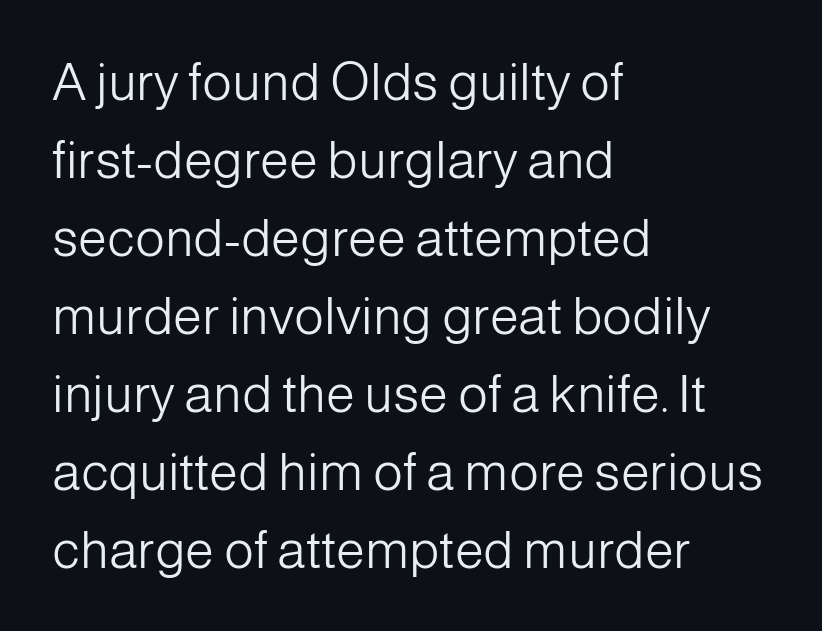
{"serif": "no", "italic": "no", "bold": "no", "weight": "light", "width": "normal", "stroke_contrast": "low", "x_height": "medium", "monospaced": "no", "underline": "no", "align": "left", "line_spacing": "normal", "line_spacing_ratio": 1.5, "letter_spacing": "normal", "letter_spacing_em": 0.0, "glyph_px": 52}
